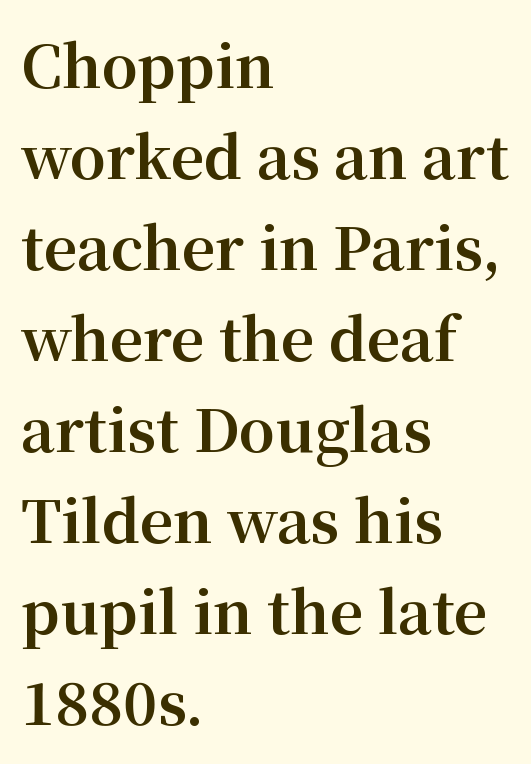
Underlining? Definitely not there. Summary of weight: heavy, a full bold. Teacher's note: observe the even left margin — that is flush-left alignment. Line spacing here is normal.
